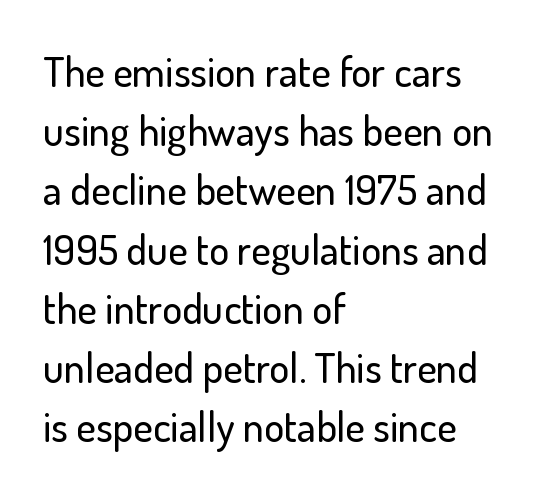
The image shows 42 px sans-serif type, upright; set left-aligned, normal line spacing (1.41x), normal letter spacing, not underlined; low stroke contrast and a small x-height.
